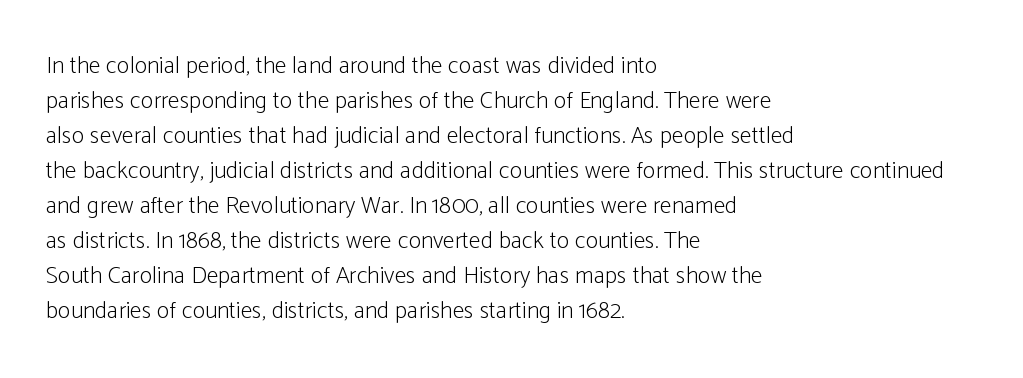
Q: Is the text bold? A: No.
Q: Is the text italic (slanted)? A: No, it is upright.
Q: Is the text underlined? A: No.
Q: How is the paragraph aligned? A: Left-aligned.
Q: Is the spacing between letters normal or unusually wide? A: Normal.
Q: Is the spacing between lines tight, normal or loose? A: Normal.
